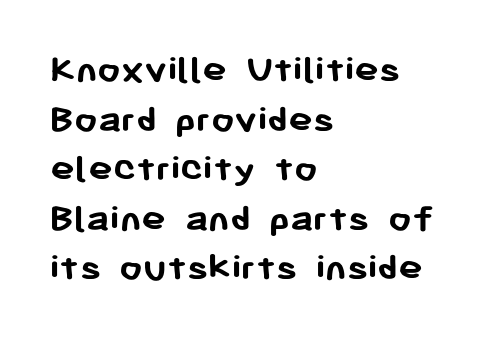
{"serif": "no", "italic": "no", "bold": "yes", "weight": "semibold", "width": "normal", "stroke_contrast": "low", "x_height": "medium", "monospaced": "no", "underline": "no", "align": "left", "line_spacing_ratio": 1.21, "letter_spacing": "normal", "letter_spacing_em": 0.0, "glyph_px": 41}
